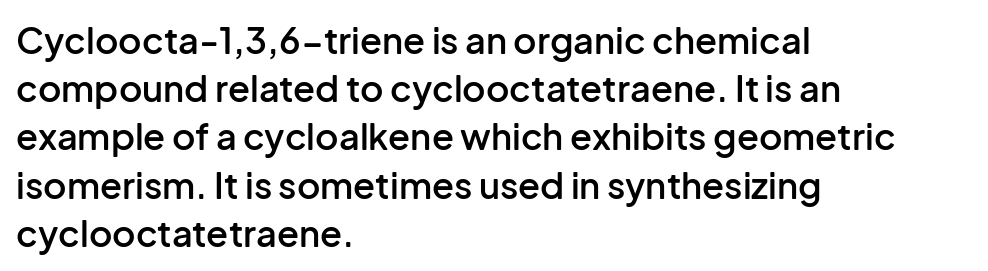
The image shows 36 px semibold sans-serif type, upright; set left-aligned, normal line spacing (1.34x), normal letter spacing, not underlined; low stroke contrast and a medium x-height.
